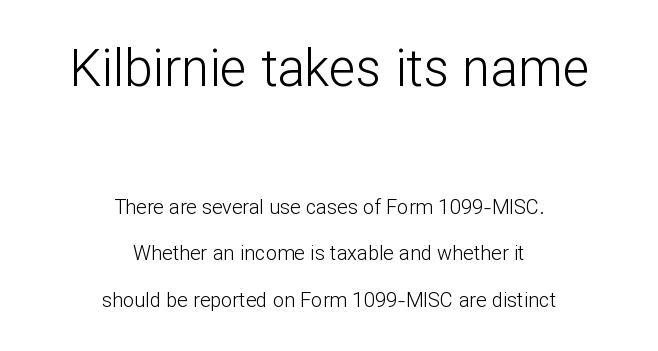
{"serif": "no", "italic": "no", "bold": "no", "weight": "light", "width": "normal", "stroke_contrast": "low", "x_height": "medium", "monospaced": "no", "underline": "no", "align": "center", "line_spacing": "loose", "line_spacing_ratio": 2.33, "letter_spacing": "normal", "letter_spacing_em": 0.0, "larger_block": "first", "size_ratio": 2.55, "glyph_px": 51}
